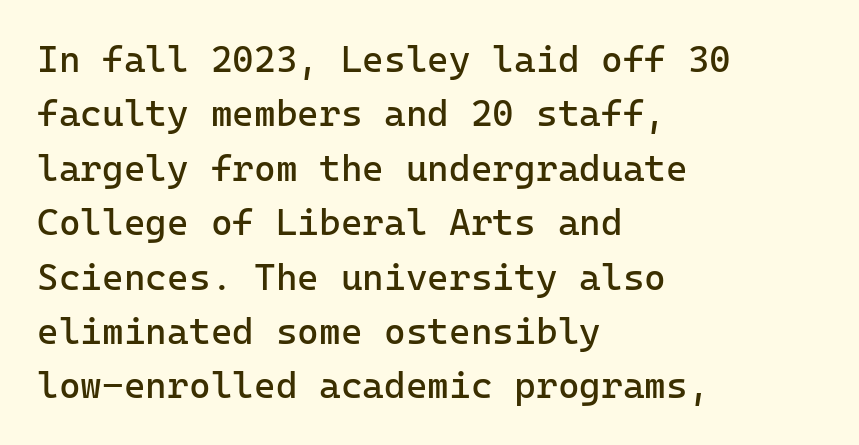
Q: Is the text bold? A: No.
Q: Is the text italic (slanted)? A: No, it is upright.
Q: Is the typeface a serif or a sans-serif typeface? A: Sans-serif.
Q: Is the text underlined? A: No.
Q: How is the paragraph aligned? A: Left-aligned.
Q: Is the spacing between letters normal or unusually wide? A: Normal.
Q: Is the spacing between lines tight, normal or loose? A: Normal.
Q: Width (condensed, normal, or wide)? A: Normal.
Q: Stroke contrast? A: Low.
Q: x-height? A: Medium.
